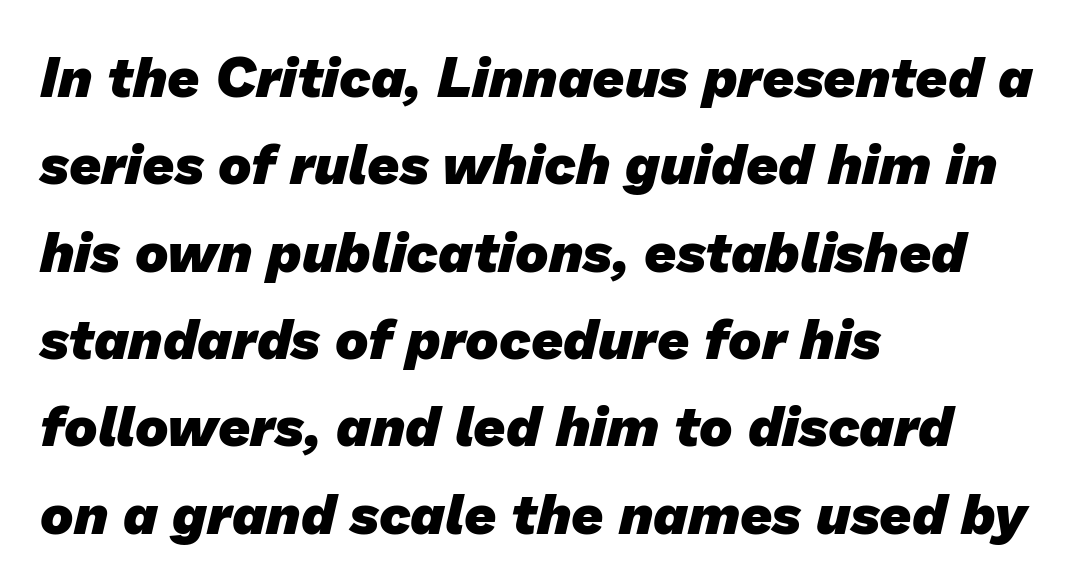
{"serif": "no", "bold": "yes", "weight": "heavy", "width": "normal", "stroke_contrast": "low", "x_height": "medium", "monospaced": "no", "underline": "no", "align": "left", "line_spacing": "normal", "line_spacing_ratio": 1.56, "letter_spacing": "normal", "letter_spacing_em": 0.0, "glyph_px": 56}
